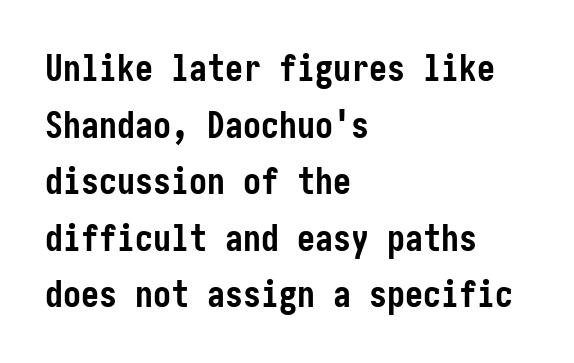
The image shows 36 px semibold, condensed sans-serif type, upright; set left-aligned, normal line spacing (1.57x), normal letter spacing, not underlined; low stroke contrast and a medium x-height.
